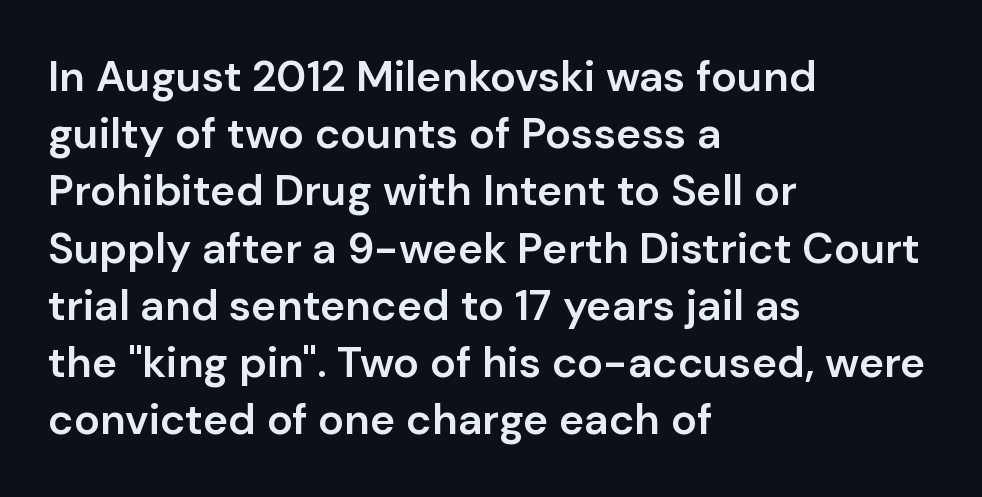
The image shows 43 px semibold sans-serif type, upright; set left-aligned, normal line spacing (1.33x), normal letter spacing, not underlined; low stroke contrast and a medium x-height.
